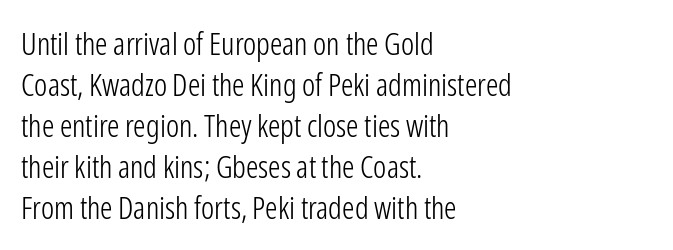
This is sans-serif lettering, the kind often seen on screens and signage. Each line starts at the same left margin while the right side varies. The string is rendered with underlining switched off. The strokes carry an ordinary text weight at most.
